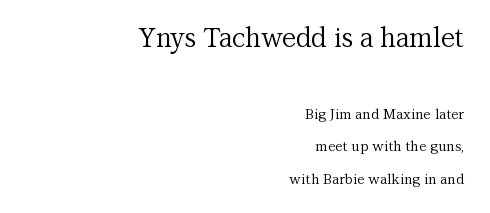
Q: Is the text bold? A: No.
Q: Is the text italic (slanted)? A: No, it is upright.
Q: Is the text underlined? A: No.
Q: How is the paragraph aligned? A: Right-aligned.
Q: Is the spacing between letters normal or unusually wide? A: Normal.
Q: Is the spacing between lines tight, normal or loose? A: Loose.
Q: Which block of text is set in a larger size, the first (top) or the second (bottom)? A: The first (top) one.
